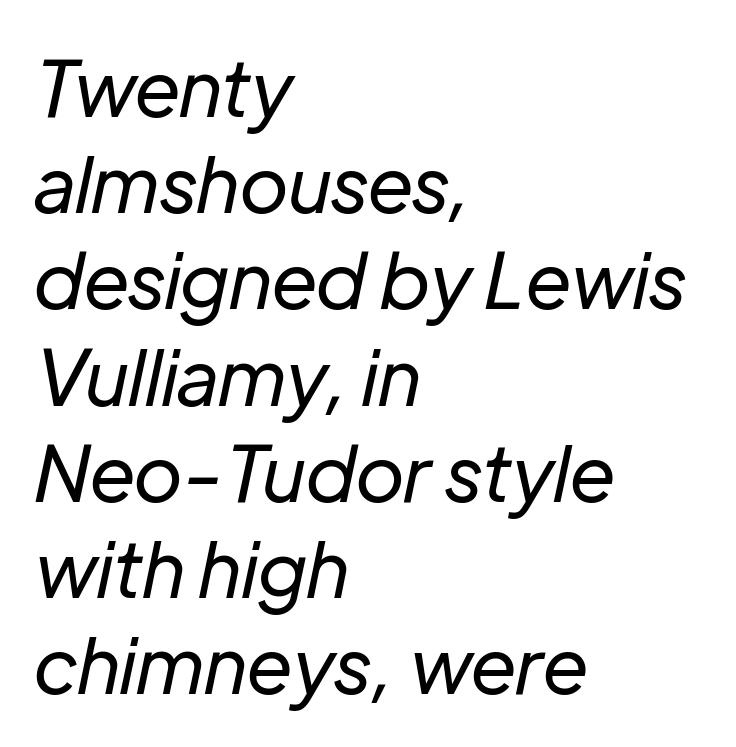
Q: Is the text bold? A: No.
Q: Is the text italic (slanted)? A: Yes, it leans right by about 12 degrees.
Q: Is the text underlined? A: No.
Q: How is the paragraph aligned? A: Left-aligned.
Q: Is the spacing between letters normal or unusually wide? A: Normal.
Q: Is the spacing between lines tight, normal or loose? A: Normal.
Q: Width (condensed, normal, or wide)? A: Normal.
Q: Stroke contrast? A: Low.
Q: x-height? A: Medium.
Q: Monospaced? A: No.
